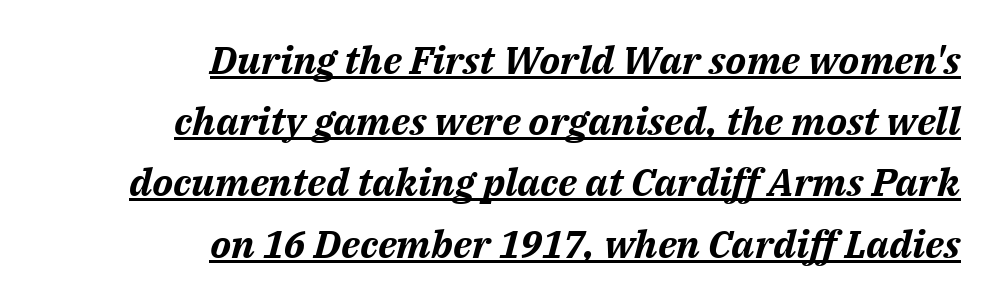
Q: Is the text bold? A: Yes.
Q: Is the text italic (slanted)? A: Yes, it leans right by about 14 degrees.
Q: Is the text underlined? A: Yes.
Q: How is the paragraph aligned? A: Right-aligned.
Q: Is the spacing between letters normal or unusually wide? A: Normal.
Q: Is the spacing between lines tight, normal or loose? A: Normal.
Q: Width (condensed, normal, or wide)? A: Normal.
Q: Stroke contrast? A: Medium.
Q: x-height? A: Medium.
Q: Monospaced? A: No.
